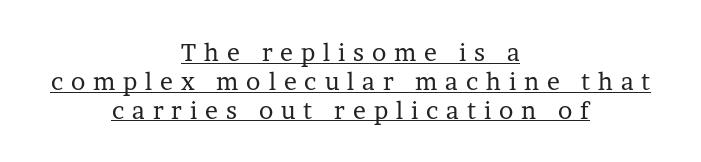
Q: Is the text bold? A: No.
Q: Is the text italic (slanted)? A: No, it is upright.
Q: Is the text underlined? A: Yes.
Q: How is the paragraph aligned? A: Centered.
Q: Is the spacing between letters normal or unusually wide? A: Unusually wide.
